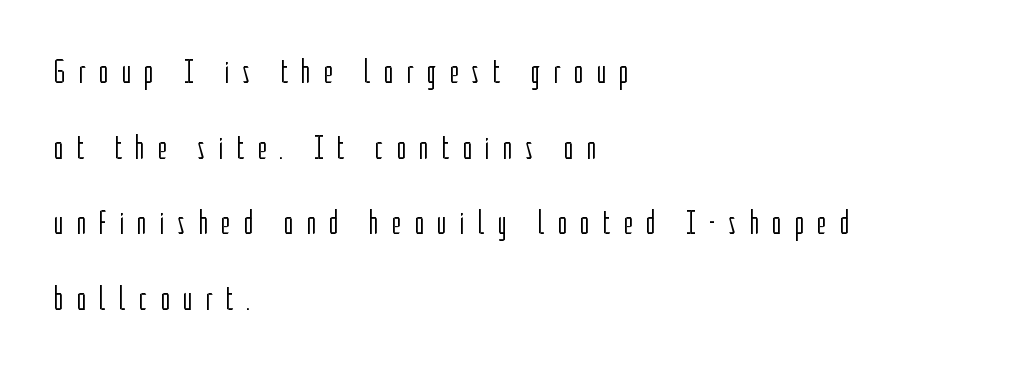
Q: Is the text bold? A: No.
Q: Is the text italic (slanted)? A: No, it is upright.
Q: Is the typeface a serif or a sans-serif typeface? A: Sans-serif.
Q: Is the text underlined? A: No.
Q: How is the paragraph aligned? A: Left-aligned.
Q: Is the spacing between letters normal or unusually wide? A: Unusually wide.
Q: Is the spacing between lines tight, normal or loose? A: Loose.
Q: Width (condensed, normal, or wide)? A: Condensed.
Q: Stroke contrast? A: Low.
Q: x-height? A: Medium.
Q: Monospaced? A: No.
